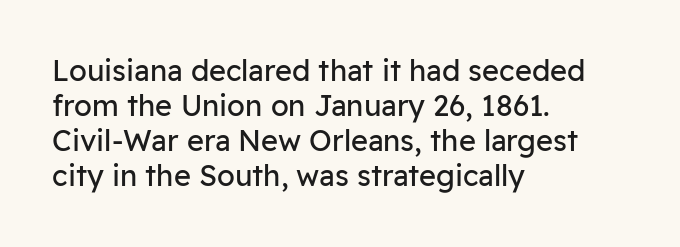
The image shows 29 px regular-weight sans-serif type, upright; set left-aligned, line spacing 1.21x, normal letter spacing, not underlined; low stroke contrast and a medium x-height.
